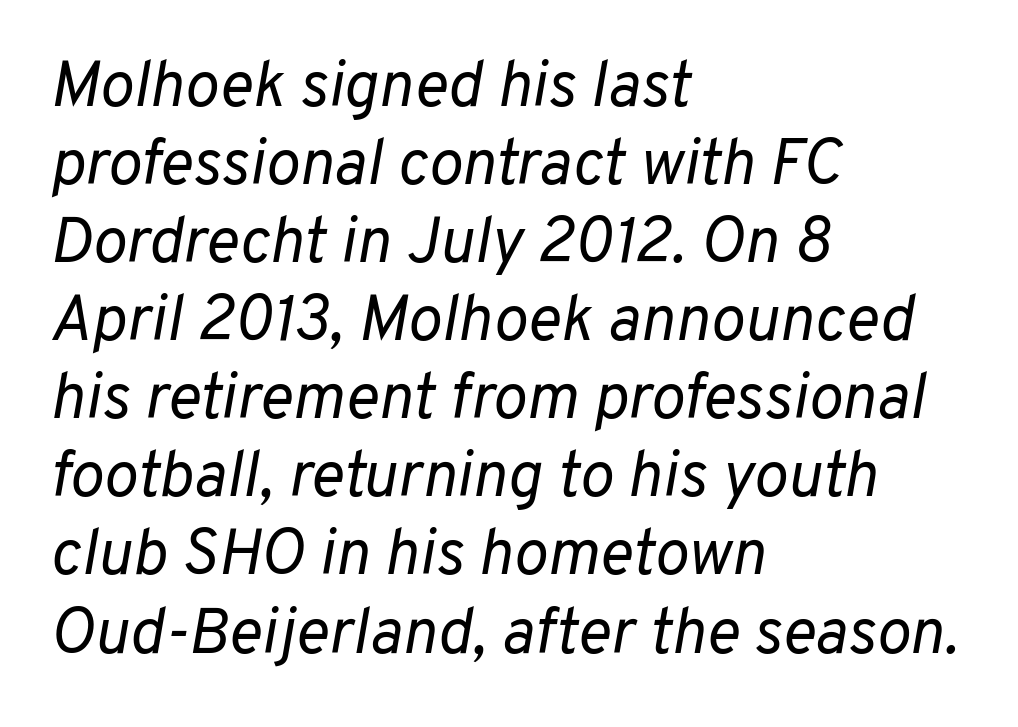
On a weight scale, this lands at 450 or below. The words here are not underlined. Observe the lean: these are italic letterforms. Looks like regular typesetting: each glyph gets only the width it needs. A student would call this left alignment; a typographer would say flush left, rag right. Caption: standard tracking, unaltered.
